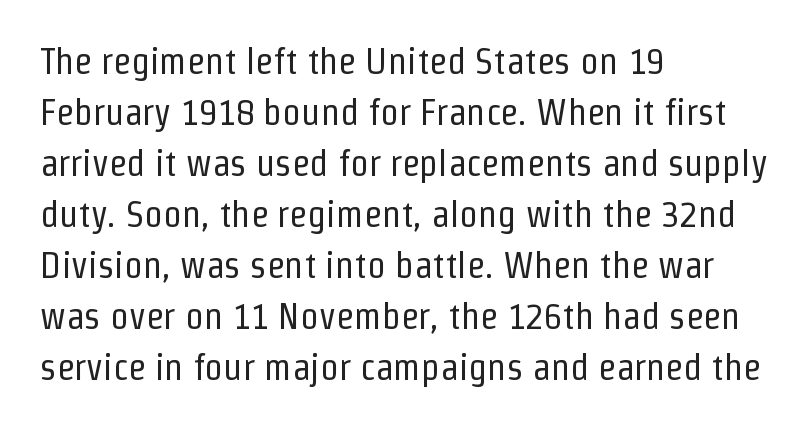
Q: Is the text bold? A: No.
Q: Is the text italic (slanted)? A: No, it is upright.
Q: Is the typeface a serif or a sans-serif typeface? A: Sans-serif.
Q: Is the text underlined? A: No.
Q: How is the paragraph aligned? A: Left-aligned.
Q: Is the spacing between letters normal or unusually wide? A: Normal.
Q: Is the spacing between lines tight, normal or loose? A: Normal.
Q: Width (condensed, normal, or wide)? A: Condensed.
Q: Stroke contrast? A: Low.
Q: x-height? A: Medium.
Q: Monospaced? A: No.
